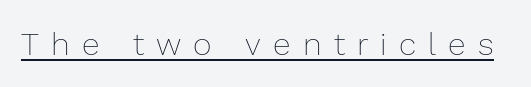
This is the regular roman posture of the typeface. A rule runs beneath these lines of type. You could not count columns in this text — the font is proportionally spaced. Between one letter and the next there's a generous, obvious gap.
